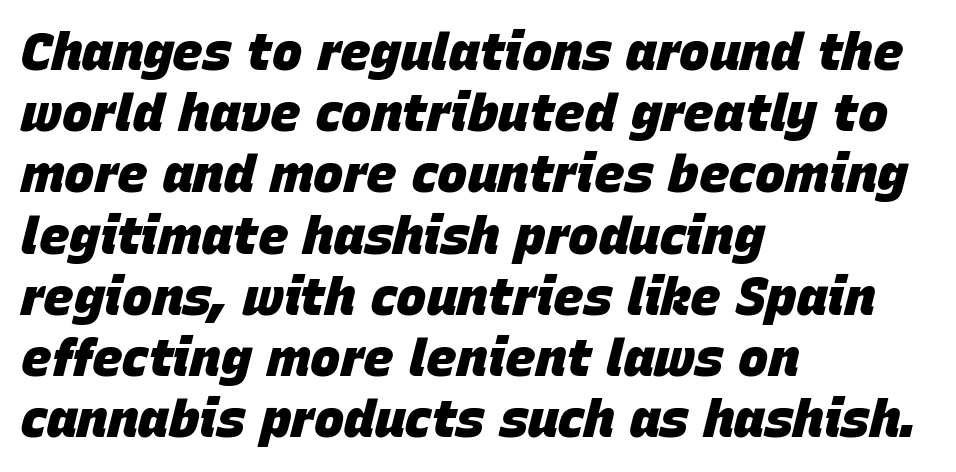
Heft: maximum for text — a bold. This sample uses an oblique cut, with every glyph tilted off the vertical. The line texture is even and compact thanks to regular tracking. The baseline area is clear. The lines are quadded left. Looks like regular typesetting: each glyph gets only the width it needs.
